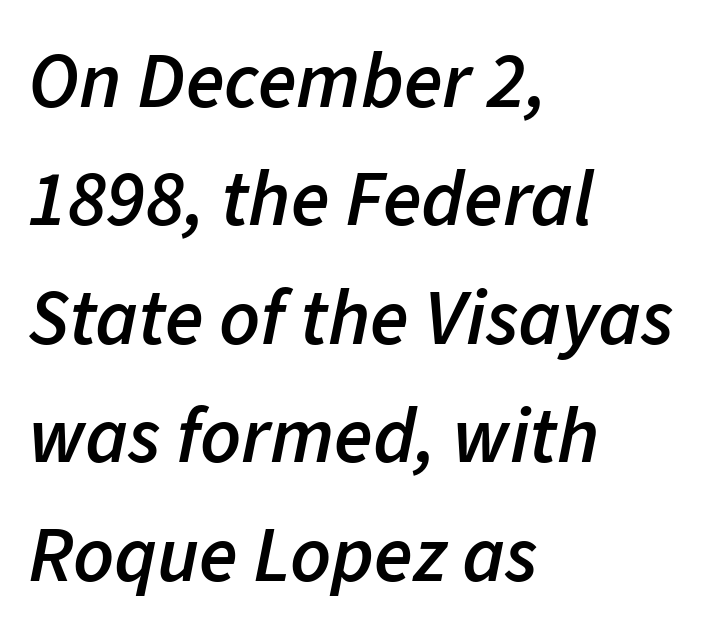
Q: Is the text bold? A: Semi-bold.
Q: Is the text italic (slanted)? A: Yes, it leans right by about 11 degrees.
Q: Is the text underlined? A: No.
Q: How is the paragraph aligned? A: Left-aligned.
Q: Is the spacing between letters normal or unusually wide? A: Normal.
Q: Is the spacing between lines tight, normal or loose? A: Normal.
Q: Width (condensed, normal, or wide)? A: Normal.
Q: Stroke contrast? A: Low.
Q: x-height? A: Medium.
Q: Monospaced? A: No.
